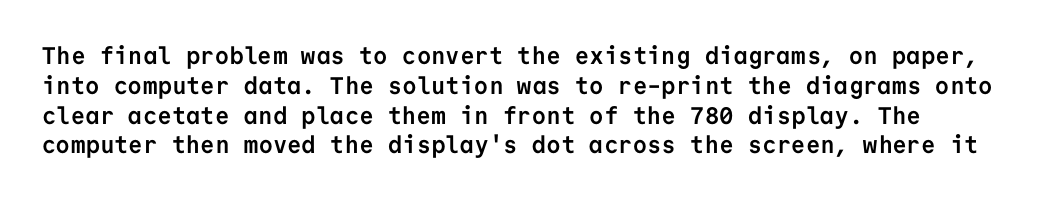
Q: Is the text bold? A: Yes.
Q: Is the text italic (slanted)? A: No, it is upright.
Q: Is the text underlined? A: No.
Q: Is the spacing between letters normal or unusually wide? A: Normal.
